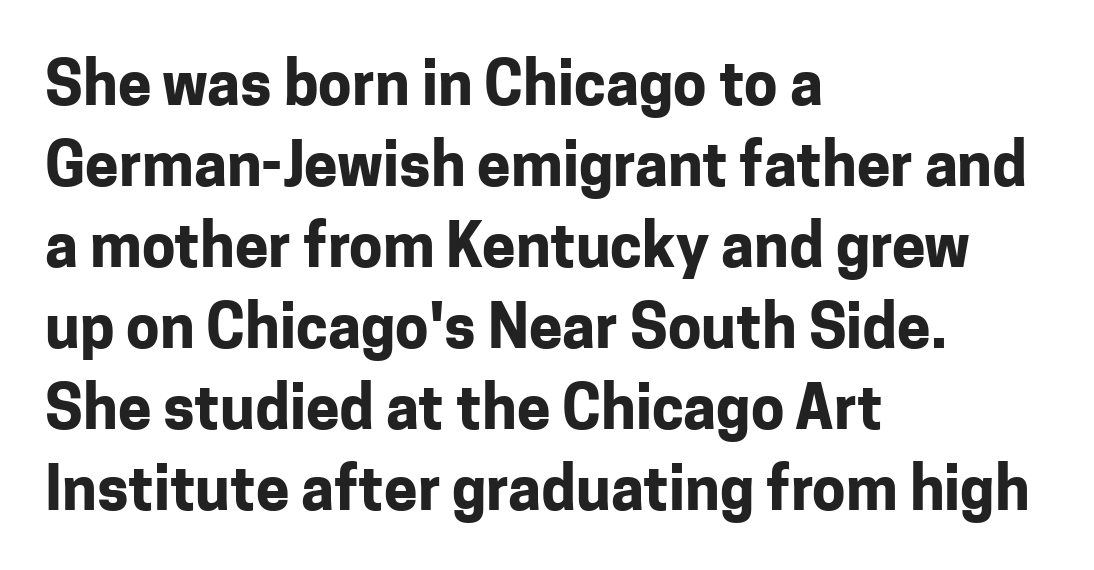
Q: Is the text bold? A: Yes.
Q: Is the text italic (slanted)? A: No, it is upright.
Q: Is the typeface a serif or a sans-serif typeface? A: Sans-serif.
Q: Is the text underlined? A: No.
Q: How is the paragraph aligned? A: Left-aligned.
Q: Is the spacing between letters normal or unusually wide? A: Normal.
Q: Is the spacing between lines tight, normal or loose? A: Normal.
Q: Width (condensed, normal, or wide)? A: Normal.
Q: Stroke contrast? A: Low.
Q: x-height? A: Medium.
Q: Monospaced? A: No.
